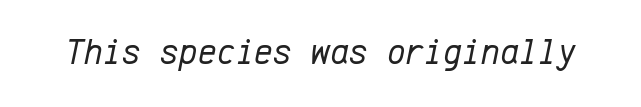
{"italic": "yes", "lean": "right", "slant_degrees": 12, "bold": "no", "weight": "regular", "width": "normal", "stroke_contrast": "low", "x_height": "medium", "monospaced": "yes", "underline": "no", "letter_spacing": "normal", "letter_spacing_em": 0.0, "glyph_px": 36}
